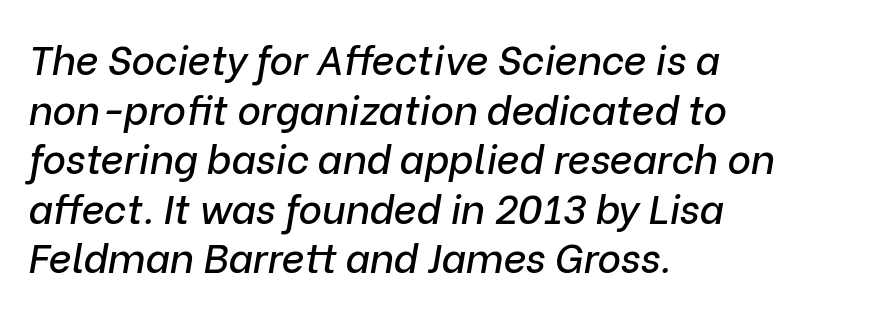
Q: Is the text italic (slanted)? A: Yes, it leans right by about 9 degrees.
Q: Is the text underlined? A: No.
Q: How is the paragraph aligned? A: Left-aligned.
Q: Is the spacing between letters normal or unusually wide? A: Normal.
Q: Width (condensed, normal, or wide)? A: Normal.
Q: Stroke contrast? A: Low.
Q: x-height? A: Medium.
Q: Monospaced? A: No.
